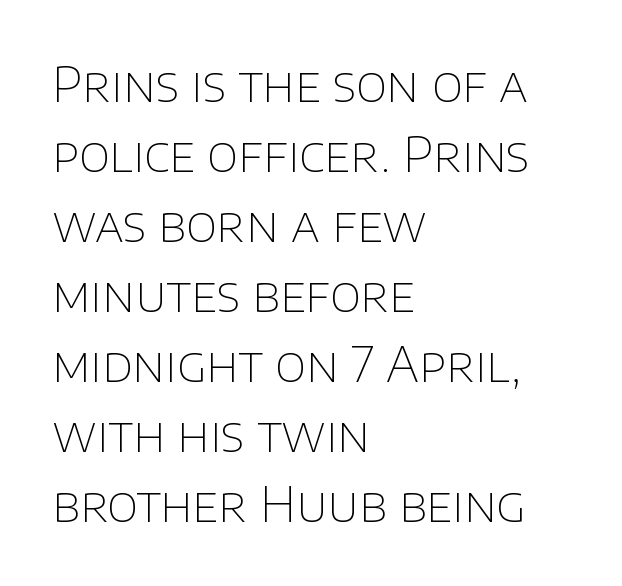
{"serif": "no", "italic": "no", "bold": "no", "weight": "thin", "width": "normal", "stroke_contrast": "low", "x_height": "large", "monospaced": "no", "underline": "no", "align": "left", "line_spacing": "normal", "line_spacing_ratio": 1.46, "letter_spacing": "normal", "letter_spacing_em": 0.0, "glyph_px": 48}
